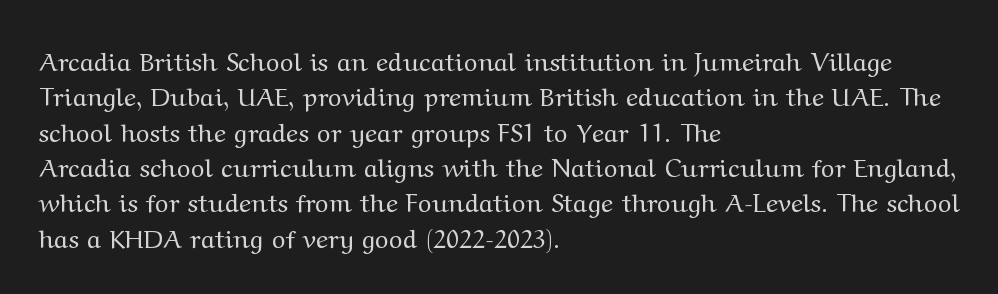
{"italic": "no", "bold": "no", "underline": "no", "align": "left", "line_spacing": "normal", "line_spacing_ratio": 1.36, "letter_spacing": "normal", "letter_spacing_em": 0.0, "glyph_px": 26}
